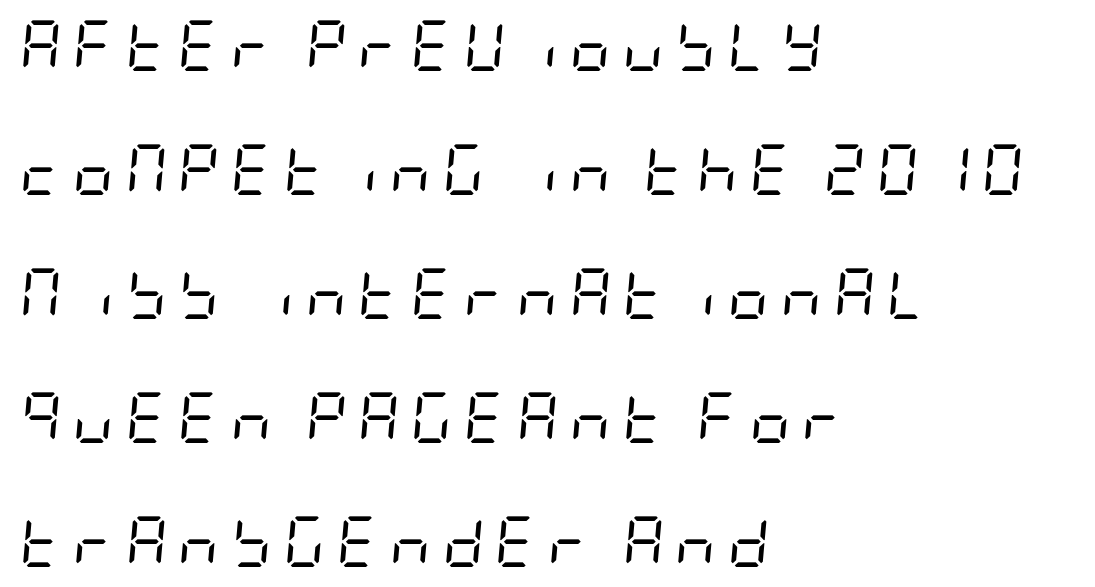
Beneath every word, the page is bare. Compared with ordinary roman type, these characters are visibly tilted. The paragraph has a hard left edge and a soft right edge. Caption: expanded tracking, letters set apart. The strokes are not fattened; the text isn't bold. These lines stand farther apart than default settings would place them.
